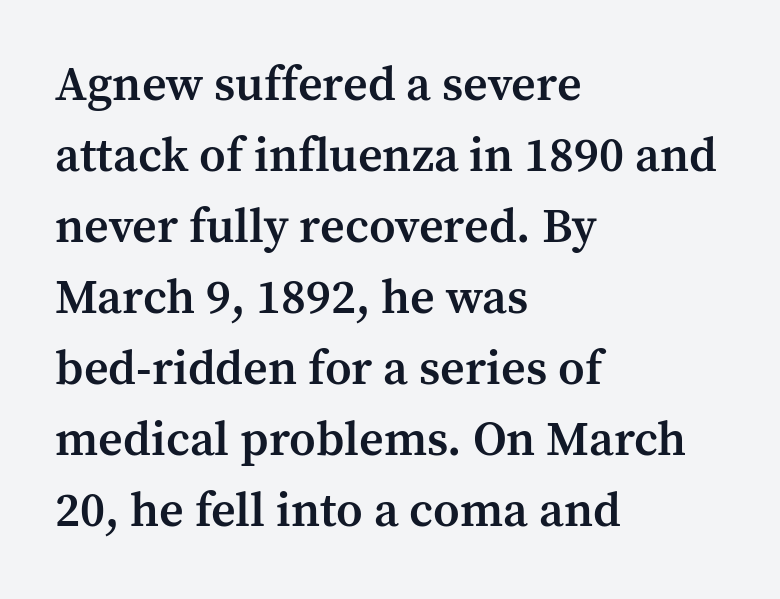
{"serif": "yes", "italic": "no", "bold": "semi", "weight": "semibold", "width": "normal", "stroke_contrast": "medium", "x_height": "medium", "monospaced": "no", "underline": "no", "align": "left", "line_spacing": "normal", "line_spacing_ratio": 1.48, "letter_spacing": "normal", "letter_spacing_em": 0.0, "glyph_px": 48}
